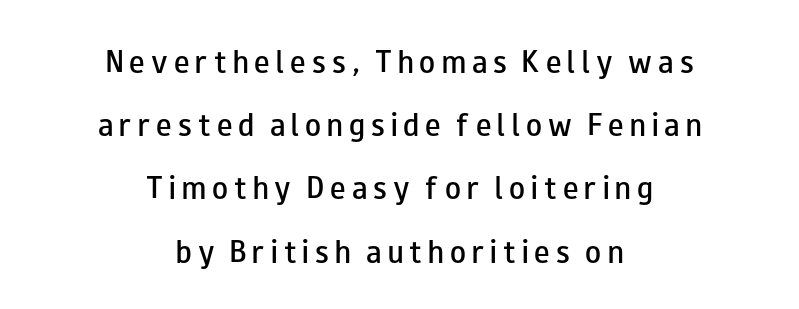
Q: Is the text bold? A: Semi-bold.
Q: Is the text italic (slanted)? A: No, it is upright.
Q: Is the text underlined? A: No.
Q: How is the paragraph aligned? A: Centered.
Q: Is the spacing between letters normal or unusually wide? A: Unusually wide.
Q: Is the spacing between lines tight, normal or loose? A: Loose.
